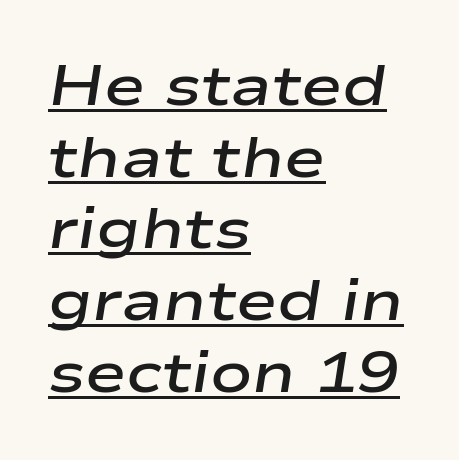
Q: Is the text bold? A: Semi-bold.
Q: Is the text italic (slanted)? A: Yes, it leans right by about 9 degrees.
Q: Is the text underlined? A: Yes.
Q: How is the paragraph aligned? A: Left-aligned.
Q: Is the spacing between letters normal or unusually wide? A: Normal.
Q: Is the spacing between lines tight, normal or loose? A: Normal.
Q: Width (condensed, normal, or wide)? A: Wide.
Q: Stroke contrast? A: Low.
Q: x-height? A: Medium.
Q: Monospaced? A: No.
